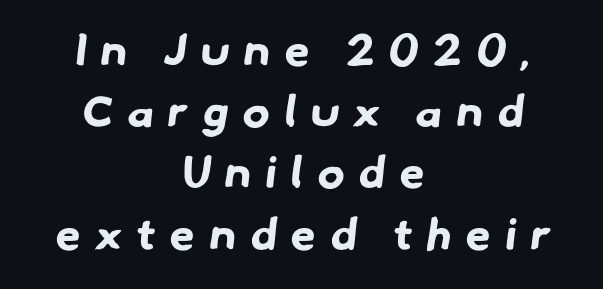
{"serif": "no", "bold": "yes", "weight": "bold", "width": "normal", "stroke_contrast": "low", "x_height": "small", "monospaced": "no", "underline": "no", "align": "center", "line_spacing": "normal", "line_spacing_ratio": 1.36, "letter_spacing": "wide", "letter_spacing_em": 0.32, "glyph_px": 45}
